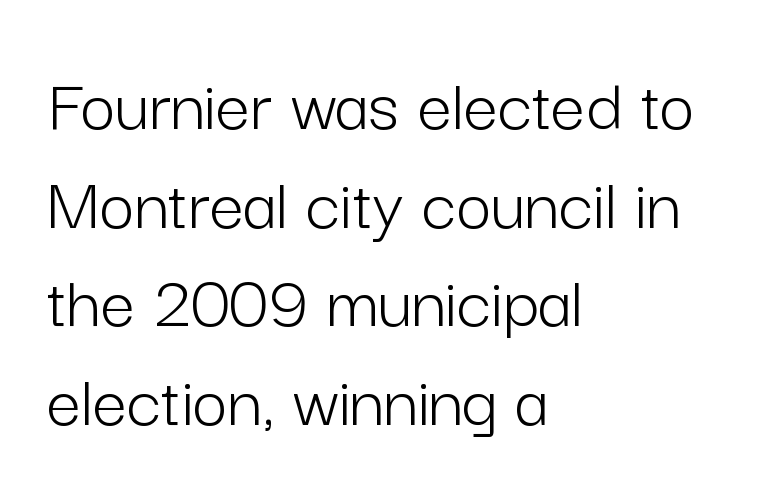
The image shows 77 px light sans-serif type, upright; set left-aligned, normal line spacing (1.28x), normal letter spacing, not underlined; low stroke contrast and a medium x-height.
